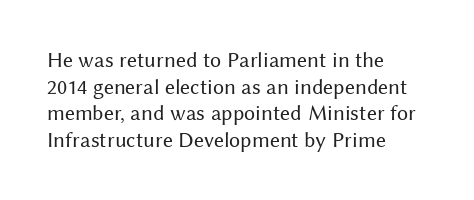
{"italic": "no", "bold": "no", "underline": "no", "align": "left", "line_spacing_ratio": 1.21, "letter_spacing": "normal", "letter_spacing_em": 0.0, "glyph_px": 22}
